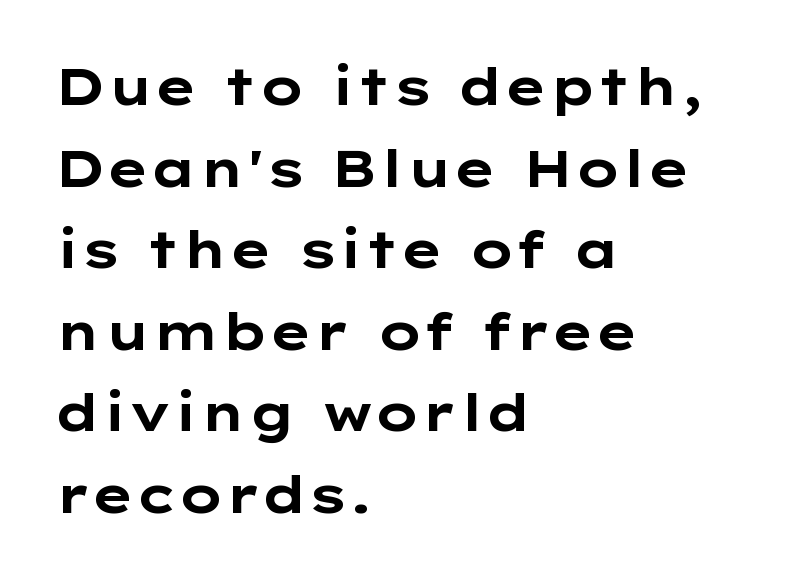
Posture: upright roman. Students, note that the glyphs here touch the page at normal intervals. The lines sit at an ordinary, default distance from one another. Honestly, there is no underline to notice here at all.
